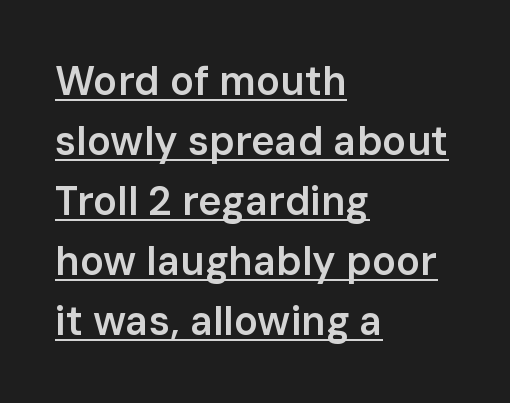
{"serif": "no", "italic": "no", "bold": "semi", "weight": "semibold", "width": "normal", "stroke_contrast": "low", "x_height": "medium", "monospaced": "no", "underline": "yes", "align": "left", "line_spacing": "normal", "line_spacing_ratio": 1.5, "letter_spacing": "normal", "letter_spacing_em": 0.0, "glyph_px": 40}
